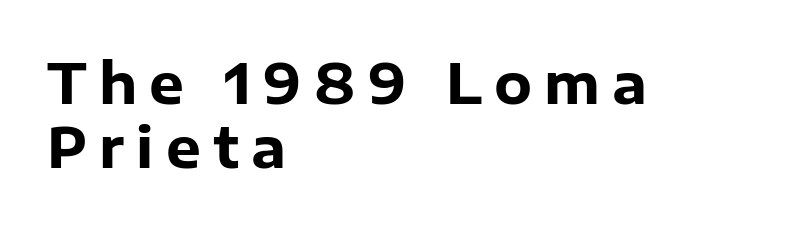
The image shows 55 px heavy sans-serif type, upright; set left-aligned, line spacing 1.17x, unusually wide letter spacing (+0.22 em), not underlined; low stroke contrast and a medium x-height.
